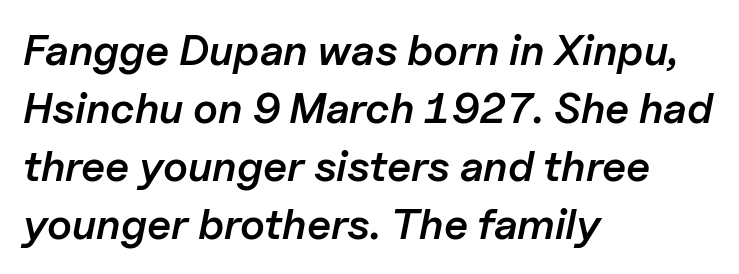
{"italic": "yes", "lean": "right", "slant_degrees": 11, "bold": "semi", "weight": "semibold", "width": "normal", "stroke_contrast": "low", "x_height": "medium", "monospaced": "no", "underline": "no", "align": "left", "line_spacing": "normal", "line_spacing_ratio": 1.35, "letter_spacing": "normal", "letter_spacing_em": 0.0, "glyph_px": 43}
